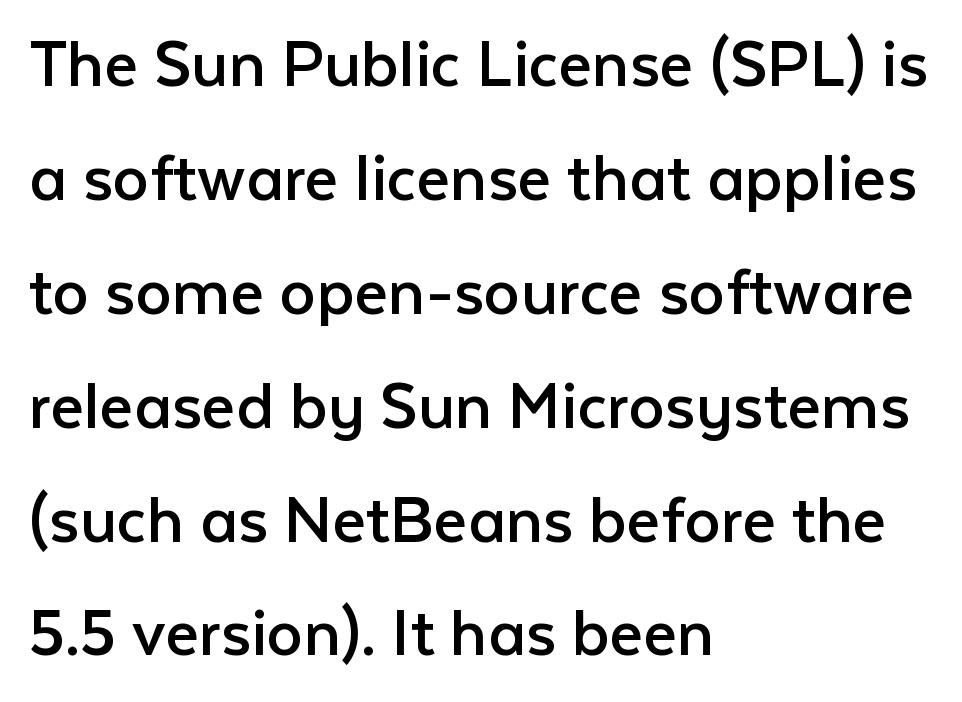
{"serif": "no", "italic": "no", "bold": "no", "weight": "regular", "width": "normal", "stroke_contrast": "low", "x_height": "medium", "monospaced": "no", "underline": "no", "align": "left", "line_spacing": "normal", "line_spacing_ratio": 1.56, "letter_spacing": "normal", "letter_spacing_em": 0.0, "glyph_px": 73}
